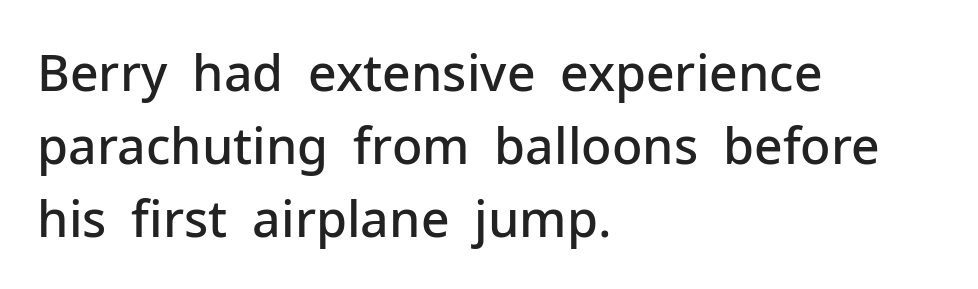
The image shows 50 px semibold sans-serif type, upright; set left-aligned, normal line spacing (1.46x), normal letter spacing, not underlined; low stroke contrast and a medium x-height.
